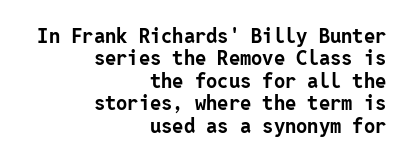
Q: Is the text bold? A: Yes.
Q: Is the text italic (slanted)? A: No, it is upright.
Q: Is the text underlined? A: No.
Q: How is the paragraph aligned? A: Right-aligned.
Q: Is the spacing between letters normal or unusually wide? A: Normal.
Q: Is the spacing between lines tight, normal or loose? A: Tight.
